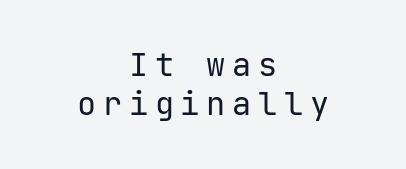
Q: Is the text bold? A: No.
Q: Is the text italic (slanted)? A: No, it is upright.
Q: Is the typeface a serif or a sans-serif typeface? A: Sans-serif.
Q: Is the text underlined? A: No.
Q: How is the paragraph aligned? A: Centered.
Q: Is the spacing between letters normal or unusually wide? A: Unusually wide.
Q: Width (condensed, normal, or wide)? A: Normal.
Q: Stroke contrast? A: Low.
Q: x-height? A: Medium.
Q: Monospaced? A: Yes.
